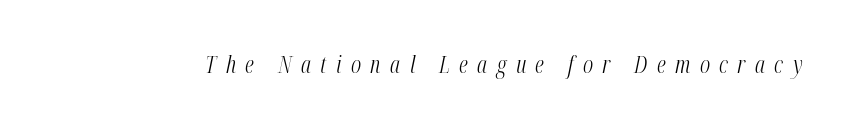
The image shows 23 px text type, italic (leaning right); set unusually wide letter spacing (+0.41 em), not underlined.
